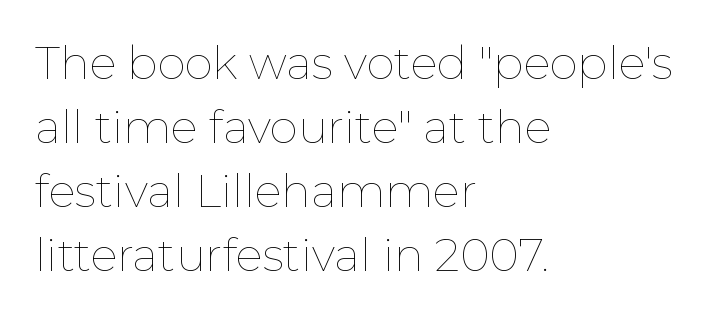
The image shows 45 px thin type, upright; set left-aligned, normal line spacing (1.42x), normal letter spacing, not underlined; low stroke contrast and a medium x-height.
